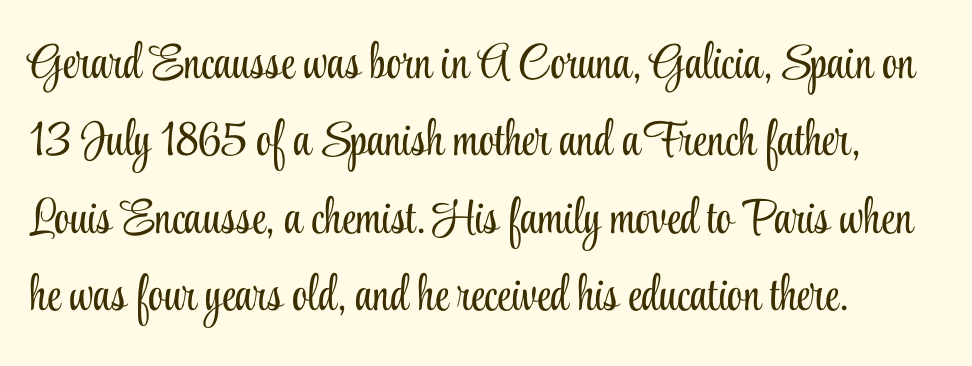
A typesetter would call this zero additional tracking. Short and long lines alike share a common starting point at left. Vertical spacing — default. This is serif lettering, the kind often seen in printed books. The specimen omits any rule beneath the text block's lines.
